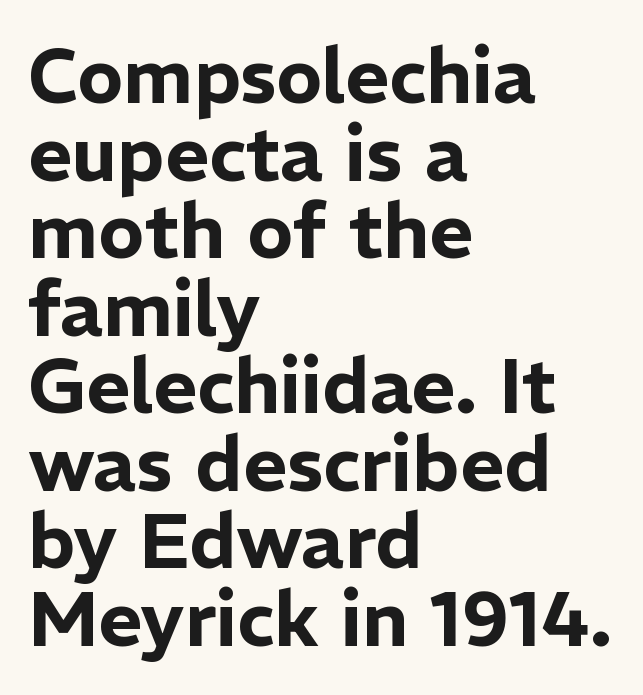
The image shows 76 px sans-serif type, upright; set left-aligned, tight line spacing (1.02x), normal letter spacing, not underlined; low stroke contrast and a medium x-height.
